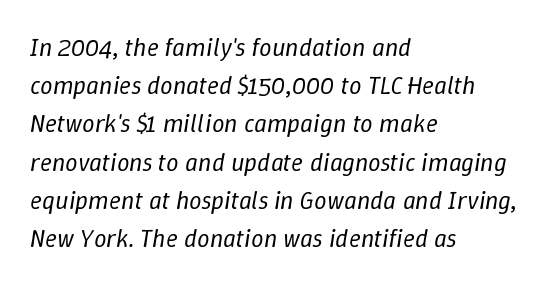
{"italic": "yes", "lean": "right", "slant_degrees": 9, "bold": "no", "underline": "no", "align": "left", "line_spacing": "normal", "line_spacing_ratio": 1.53, "letter_spacing": "normal", "letter_spacing_em": 0.0, "glyph_px": 25}
